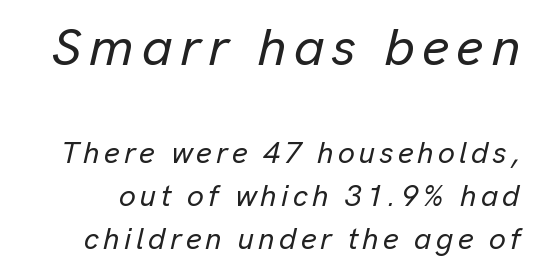
Looks like regular typesetting: each glyph gets only the width it needs. This sample keeps an unexceptional amount of space between lines. Unmarked baselines from the first word to the last. Slanted lettering throughout. Between these two stacked blocks, the higher one wins on size.
